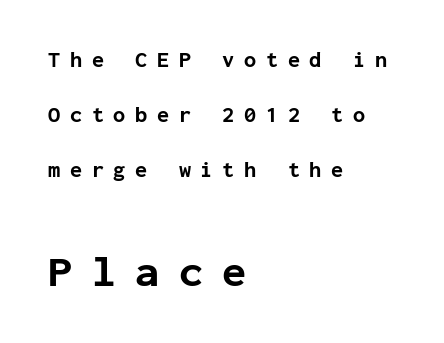
{"serif": "no", "italic": "no", "bold": "yes", "weight": "bold", "width": "normal", "stroke_contrast": "low", "x_height": "medium", "monospaced": "yes", "underline": "no", "align": "left", "line_spacing": "loose", "line_spacing_ratio": 2.49, "letter_spacing": "wide", "letter_spacing_em": 0.44, "larger_block": "second", "size_ratio": 2.0, "glyph_px": 44}
